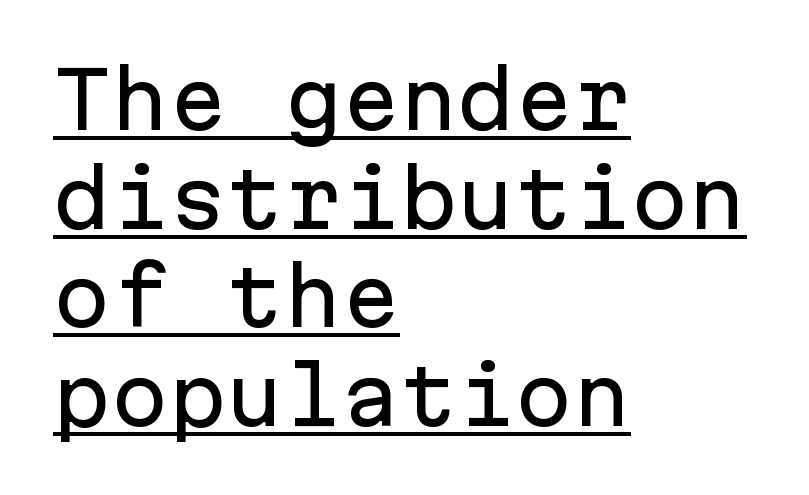
Q: Is the text italic (slanted)? A: No, it is upright.
Q: Is the typeface a serif or a sans-serif typeface? A: Sans-serif.
Q: Is the text underlined? A: Yes.
Q: How is the paragraph aligned? A: Left-aligned.
Q: Is the spacing between letters normal or unusually wide? A: Normal.
Q: Is the spacing between lines tight, normal or loose? A: Normal.
Q: Width (condensed, normal, or wide)? A: Normal.
Q: Stroke contrast? A: Low.
Q: x-height? A: Medium.
Q: Monospaced? A: Yes.
